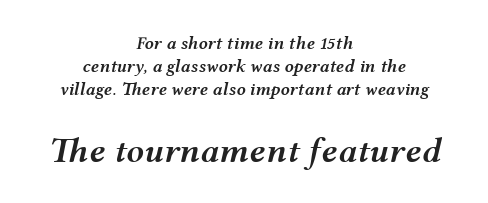
{"italic": "yes", "lean": "right", "slant_degrees": 12, "bold": "semi", "weight": "semibold", "width": "wide", "stroke_contrast": "medium", "x_height": "medium", "monospaced": "no", "underline": "no", "align": "center", "line_spacing": "normal", "line_spacing_ratio": 1.29, "letter_spacing": "normal", "letter_spacing_em": 0.0, "larger_block": "second", "size_ratio": 1.94, "glyph_px": 35}
